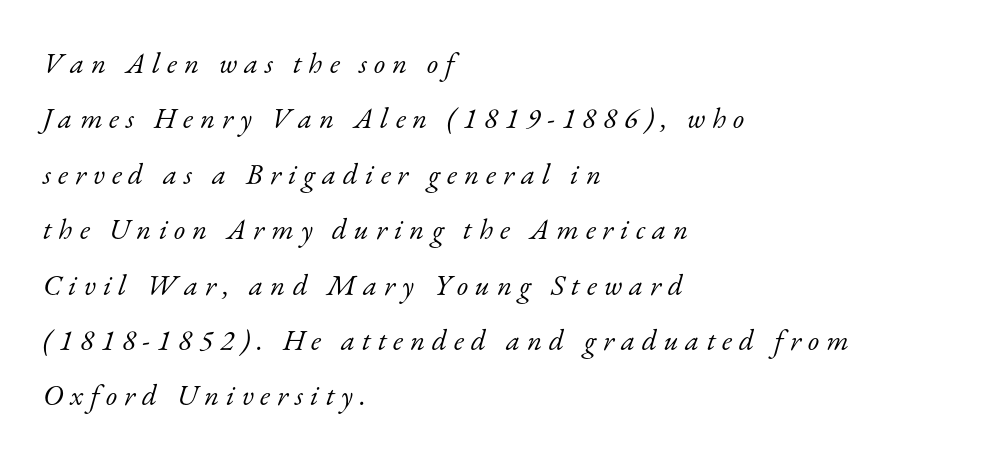
You could fit nearly another row in the gap between these rows. Summary of weight: not heavy and not bold. Each line starts at the same left margin while the right side varies. Yep, those are serifs on the letters.
